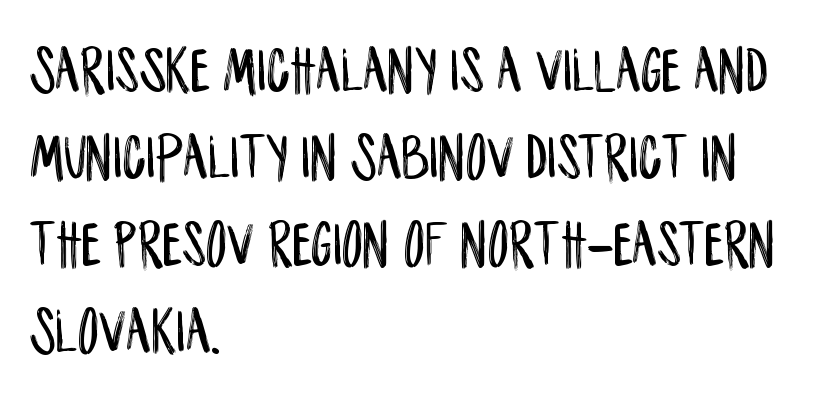
Q: Is the text italic (slanted)? A: No, it is upright.
Q: Is the typeface a serif or a sans-serif typeface? A: Sans-serif.
Q: Is the text underlined? A: No.
Q: How is the paragraph aligned? A: Left-aligned.
Q: Is the spacing between letters normal or unusually wide? A: Normal.
Q: Is the spacing between lines tight, normal or loose? A: Normal.
Q: Width (condensed, normal, or wide)? A: Condensed.
Q: Stroke contrast? A: Low.
Q: x-height? A: Large.
Q: Monospaced? A: No.
